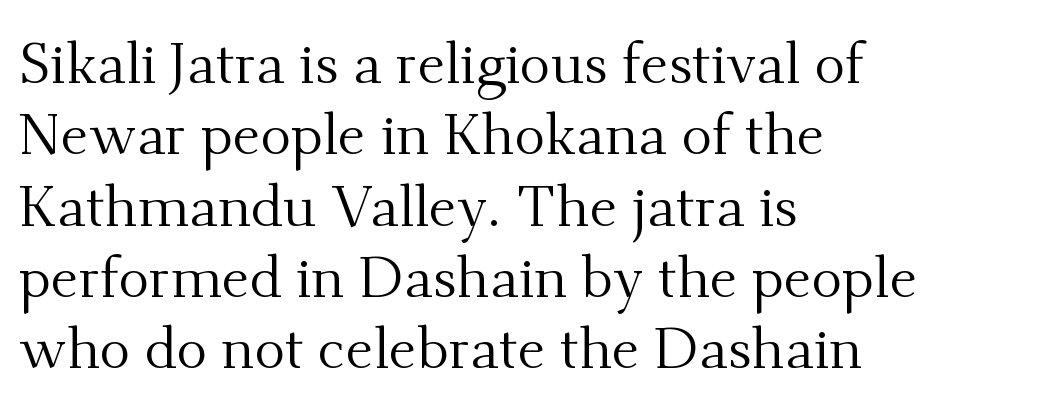
{"serif": "yes", "italic": "no", "bold": "no", "weight": "regular", "width": "normal", "stroke_contrast": "medium", "x_height": "small", "monospaced": "no", "underline": "no", "align": "left", "line_spacing_ratio": 1.23, "letter_spacing": "normal", "letter_spacing_em": 0.0, "glyph_px": 58}
